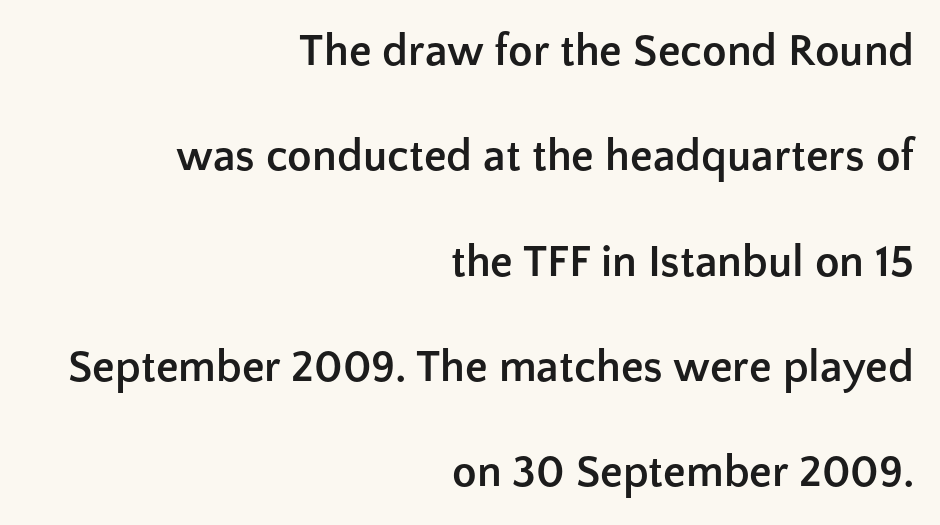
The image shows 45 px semibold sans-serif type, upright; set right-aligned, loose line spacing (2.34x), normal letter spacing, not underlined; low stroke contrast and a medium x-height.
